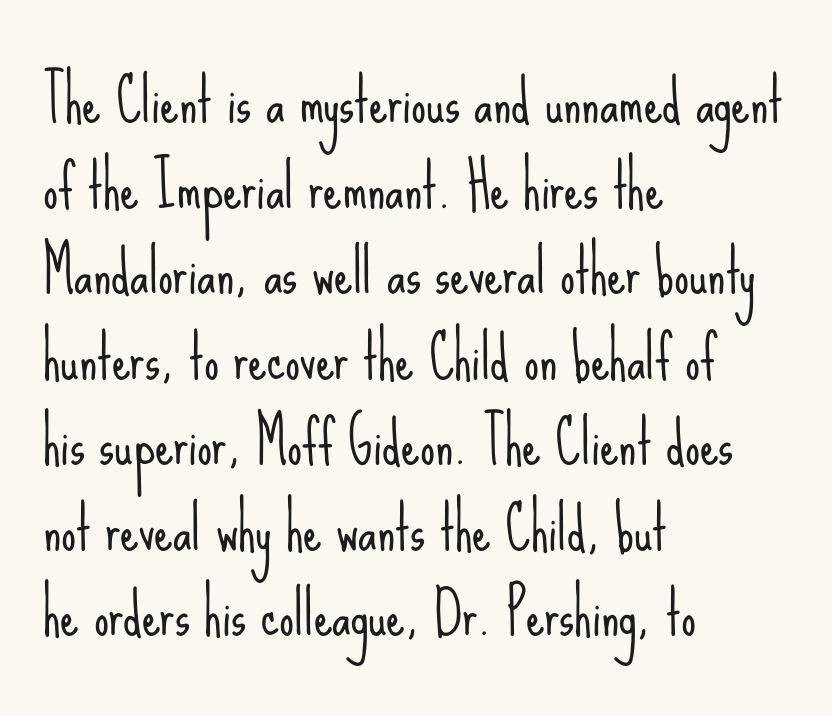
The image shows 59 px light, condensed sans-serif type, upright; set left-aligned, normal line spacing (1.45x), normal letter spacing, not underlined; low stroke contrast and a small x-height.
